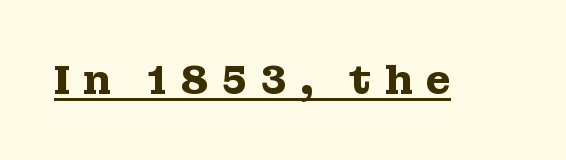
The image shows 40 px heavy, wide serif type, upright; set unusually wide letter spacing (+0.31 em), underlined; medium stroke contrast and a medium x-height.
